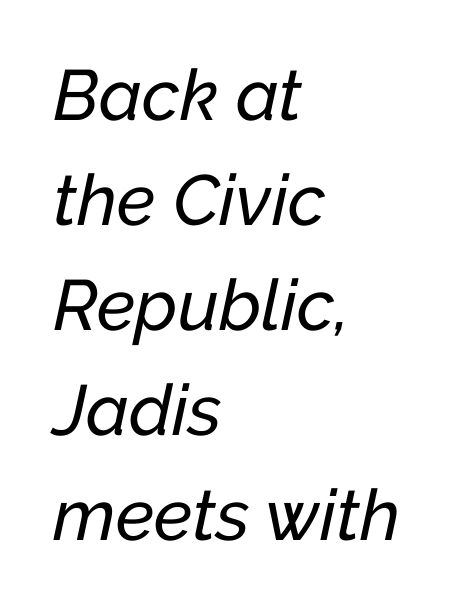
Each row of text sits above clean, open space. The typography opts for an oblique posture over an upright one. These lines sit exactly where default settings would place them. Visually the block forms a straight wall on the left and a jagged coastline on the right. The passage shown is typed in a proportional face where columns would drift.
